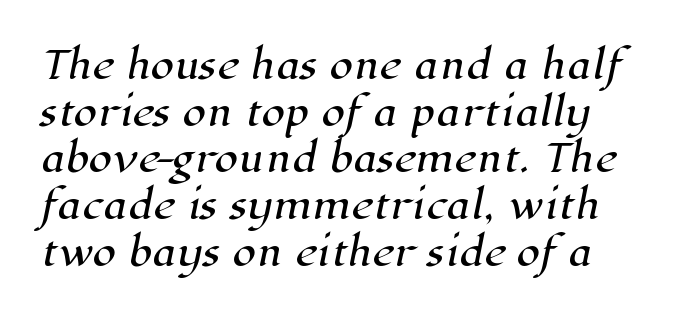
{"serif": "yes", "width": "normal", "stroke_contrast": "high", "x_height": "medium", "monospaced": "no", "underline": "no", "line_spacing_ratio": 1.23, "letter_spacing": "normal", "letter_spacing_em": 0.0, "glyph_px": 38}
